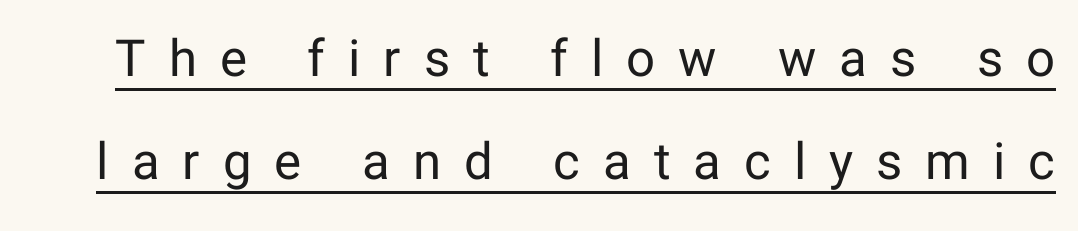
The image shows 51 px regular-weight sans-serif type, upright; set loose line spacing (2.02x), unusually wide letter spacing (+0.45 em), underlined; low stroke contrast and a medium x-height.
